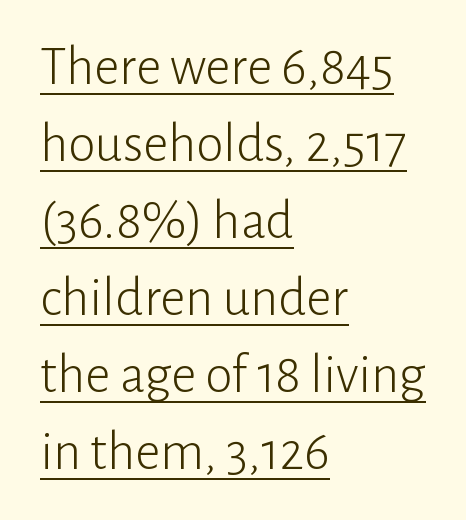
Q: Is the text bold? A: No.
Q: Is the text italic (slanted)? A: No, it is upright.
Q: Is the typeface a serif or a sans-serif typeface? A: Sans-serif.
Q: Is the text underlined? A: Yes.
Q: How is the paragraph aligned? A: Left-aligned.
Q: Is the spacing between letters normal or unusually wide? A: Normal.
Q: Is the spacing between lines tight, normal or loose? A: Normal.
Q: Width (condensed, normal, or wide)? A: Normal.
Q: Stroke contrast? A: Low.
Q: x-height? A: Medium.
Q: Monospaced? A: No.
